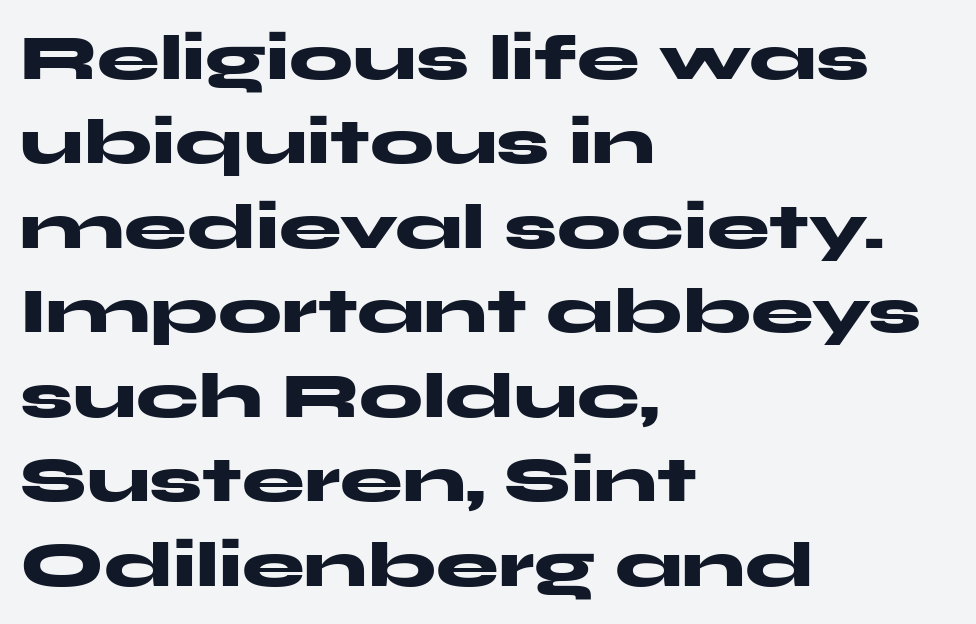
Line beginnings align vertically; line endings do not. Spacing verdict: proportional, widths tailored to each character. As a designer I'd log this as weight 700, bold. The axis of the letterforms is exactly vertical. You can tell from the bare stems that sans-serif type was used. The rendering keeps characters at their native spacing.
